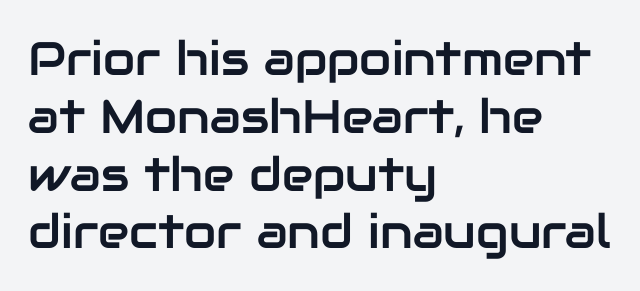
These lines are rendered in a variable-pitch font. The baseline area is clear. These lines are set flush left with a ragged right edge. No italicization has been applied; the sample stays upright.
